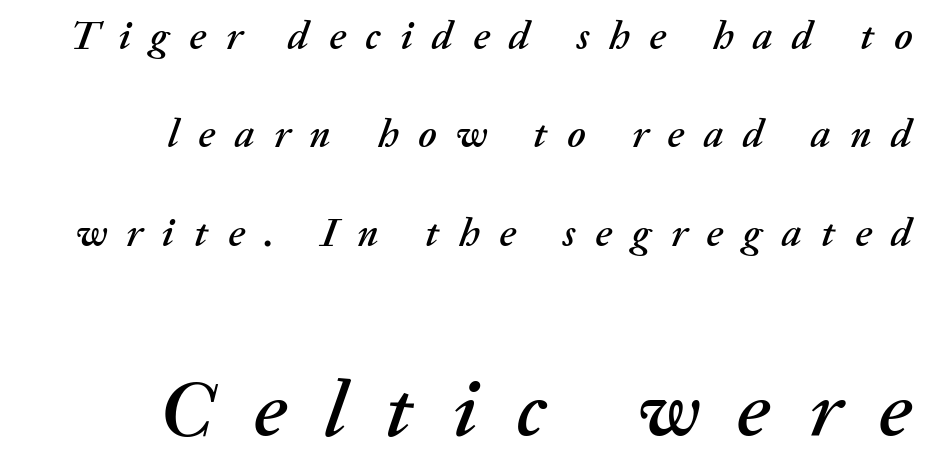
{"italic": "yes", "lean": "right", "slant_degrees": 20, "width": "normal", "stroke_contrast": "medium", "x_height": "medium", "monospaced": "no", "underline": "no", "align": "right", "line_spacing": "loose", "line_spacing_ratio": 2.46, "letter_spacing": "wide", "letter_spacing_em": 0.49, "larger_block": "second", "size_ratio": 1.98, "glyph_px": 79}
